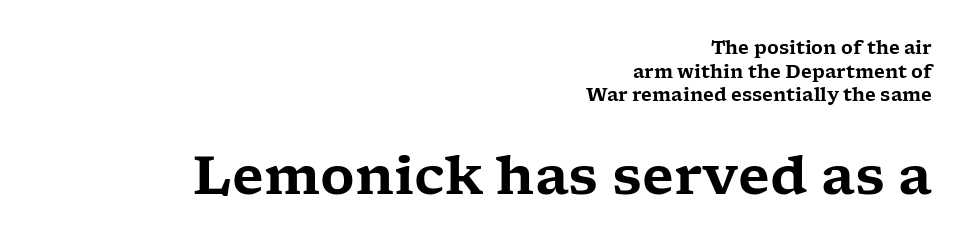
Q: Is the text italic (slanted)? A: No, it is upright.
Q: Is the typeface a serif or a sans-serif typeface? A: Serif.
Q: Is the text underlined? A: No.
Q: How is the paragraph aligned? A: Right-aligned.
Q: Is the spacing between letters normal or unusually wide? A: Normal.
Q: Is the spacing between lines tight, normal or loose? A: Normal.
Q: Which block of text is set in a larger size, the first (top) or the second (bottom)? A: The second (bottom) one.
Q: Width (condensed, normal, or wide)? A: Wide.
Q: Stroke contrast? A: Low.
Q: x-height? A: Medium.
Q: Monospaced? A: No.
